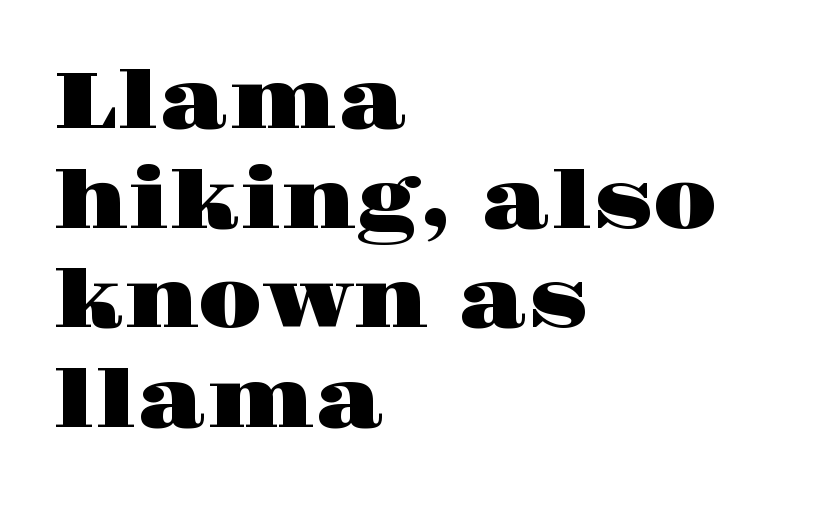
Inter-character spacing is left at the font's built-in metrics. Note the varied advance widths — an 'i' is clearly narrower than an 'm'. The typeface chosen for these lines features serifs. The foot of each line stays bare and open.
